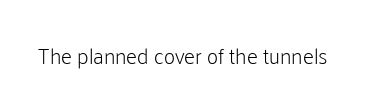
The image shows 22 px text type, upright; set normal letter spacing, not underlined.
